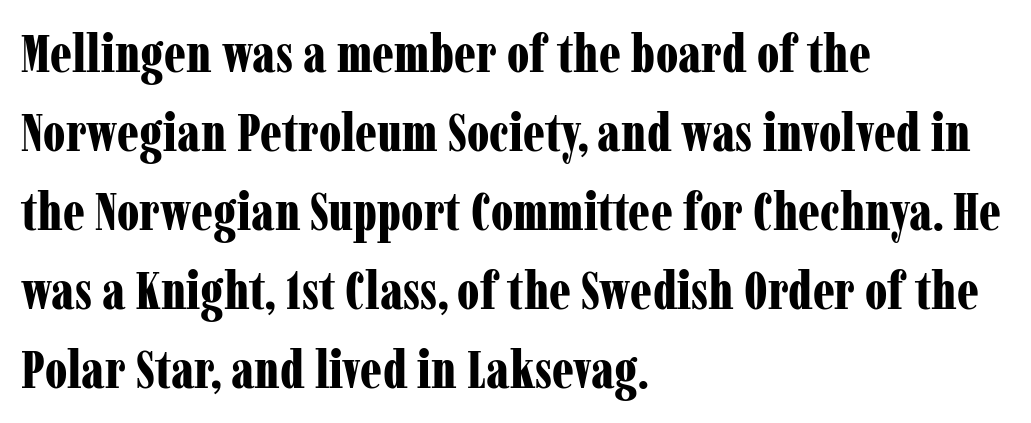
Q: Is the text bold? A: Yes.
Q: Is the text italic (slanted)? A: No, it is upright.
Q: Is the typeface a serif or a sans-serif typeface? A: Serif.
Q: Is the text underlined? A: No.
Q: How is the paragraph aligned? A: Left-aligned.
Q: Is the spacing between letters normal or unusually wide? A: Normal.
Q: Is the spacing between lines tight, normal or loose? A: Normal.
Q: Width (condensed, normal, or wide)? A: Condensed.
Q: Stroke contrast? A: Low.
Q: x-height? A: Medium.
Q: Monospaced? A: No.
